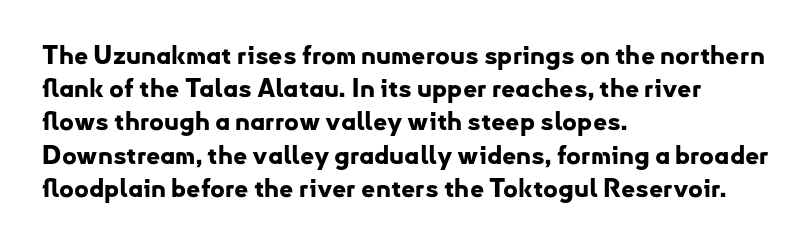
{"italic": "no", "bold": "yes", "underline": "no", "align": "left", "line_spacing": "normal", "line_spacing_ratio": 1.33, "letter_spacing": "normal", "letter_spacing_em": 0.0, "glyph_px": 25}
